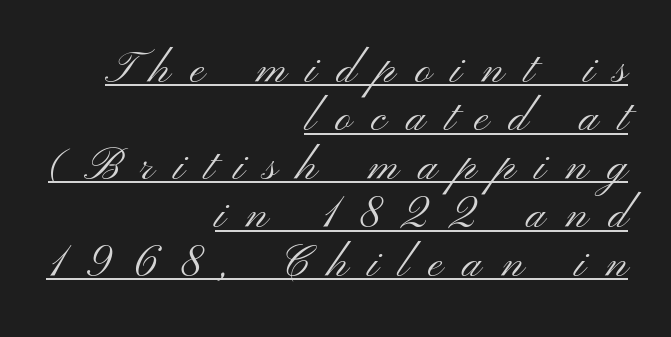
These lines are set flush right with a ragged left edge. Each new line begins almost immediately beneath the previous one. Here the designer chose a conventional face with non-uniform glyph widths. Underlining? Definitely there.
